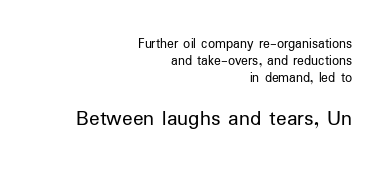
{"italic": "no", "bold": "no", "underline": "no", "align": "right", "line_spacing_ratio": 1.23, "letter_spacing": "normal", "letter_spacing_em": 0.0, "larger_block": "second", "size_ratio": 1.57, "glyph_px": 22}
